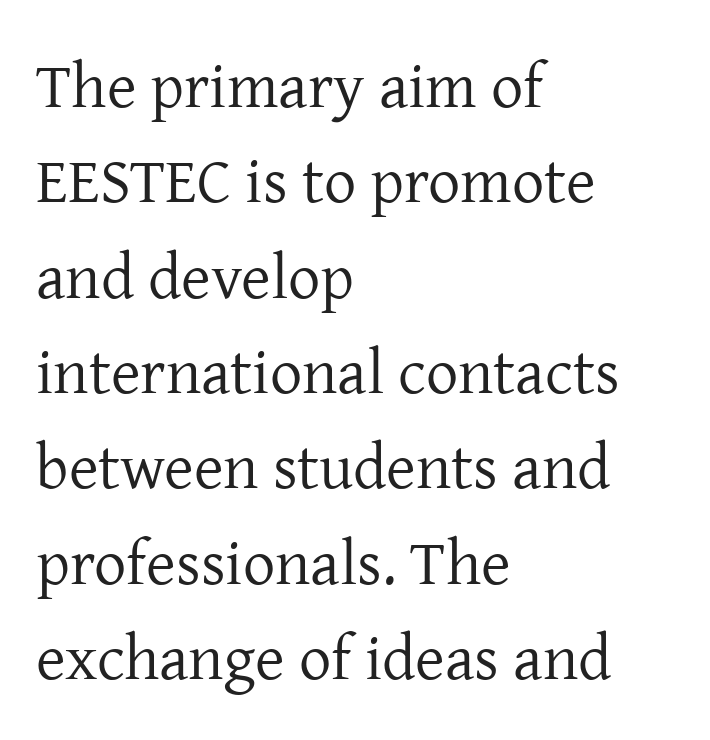
{"serif": "yes", "italic": "no", "bold": "no", "weight": "regular", "width": "normal", "stroke_contrast": "low", "x_height": "medium", "monospaced": "no", "underline": "no", "align": "left", "line_spacing": "normal", "line_spacing_ratio": 1.49, "letter_spacing": "normal", "letter_spacing_em": 0.0, "glyph_px": 64}
